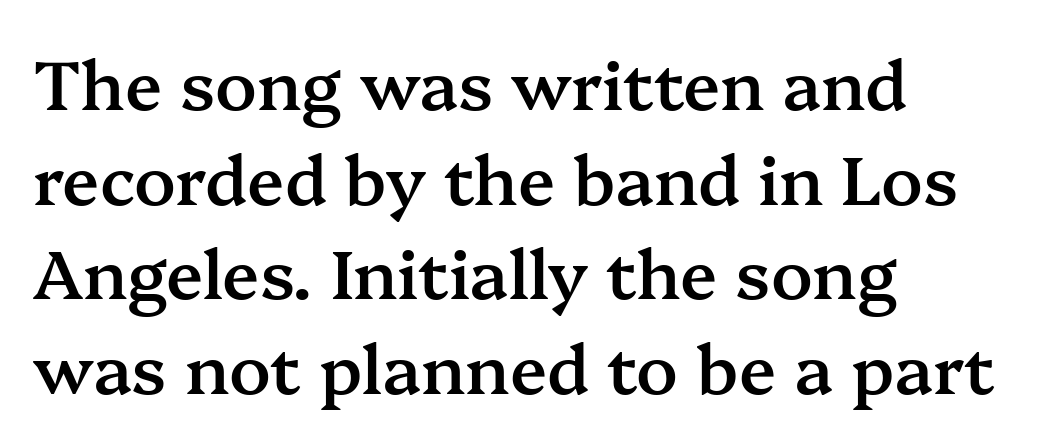
Weight: semibold (demi). The rendering uses natural spacing where letterforms have individual widths. The horizontal fit of the characters is conventional and even. The letters stand upright; this is a roman face.
